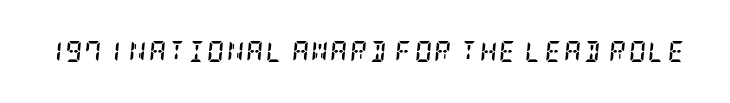
What weight is shown? A full bold with thick strokes. Does the lettering tilt? It does — this is italic. A clean baseline with only descenders dipping below it.
